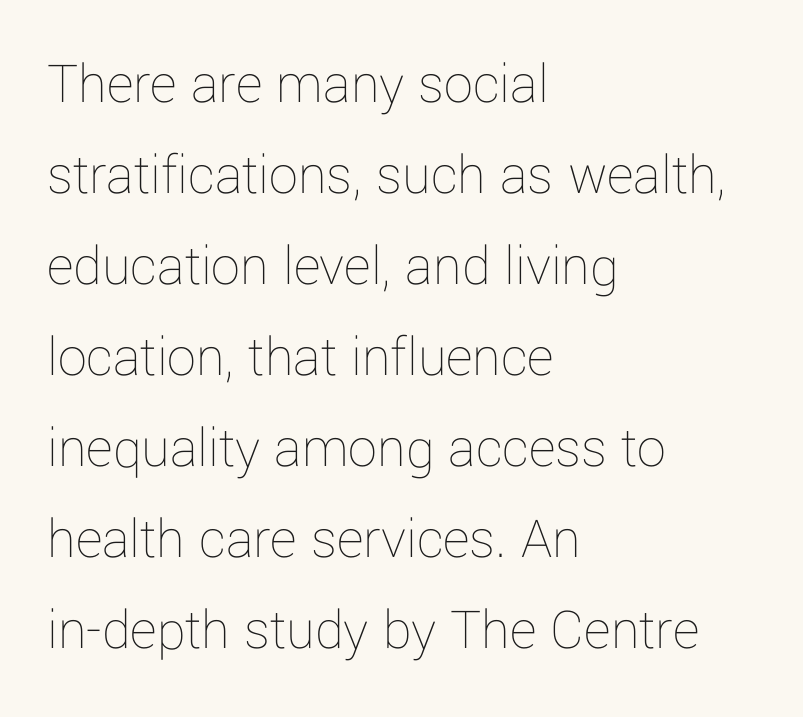
{"italic": "no", "bold": "no", "weight": "thin", "width": "normal", "stroke_contrast": "low", "x_height": "medium", "monospaced": "no", "underline": "no", "align": "left", "line_spacing": "normal", "line_spacing_ratio": 1.57, "letter_spacing": "normal", "letter_spacing_em": 0.0, "glyph_px": 58}
